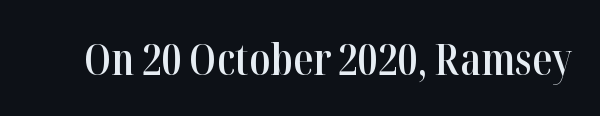
Weight check: semibold — heavier than regular, not quite bold. Only glyphs here, with clear space below each row. A typesetter would call this proportional, since set widths differ per character. Tracking value appears to be zero — textbook default spacing.
